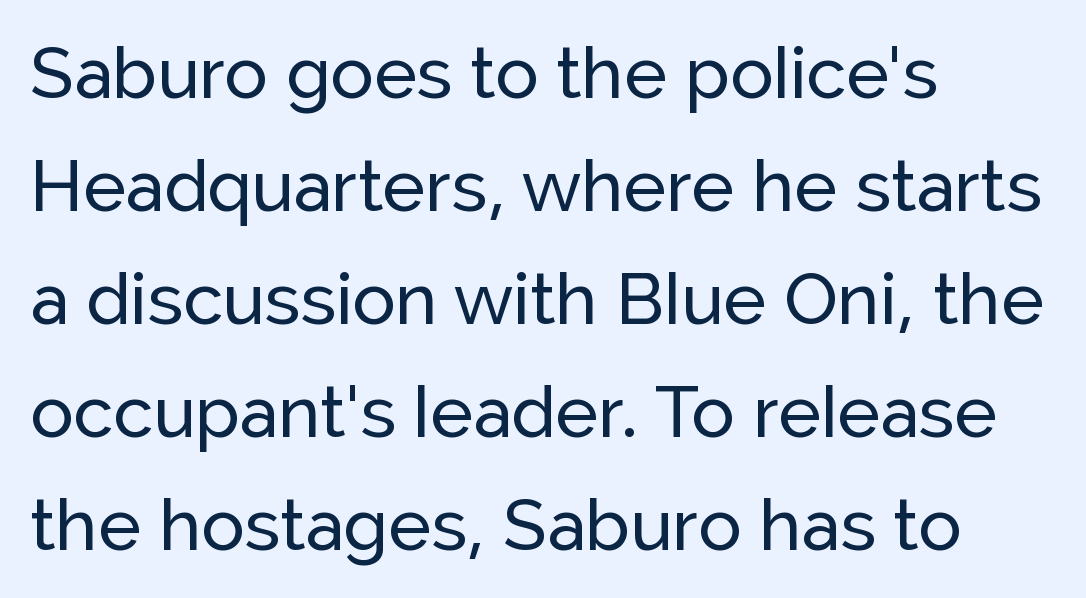
If you drew a ruler down the left edge, every line would touch it. The letters advance in unequal steps, a hallmark of proportional type. Unlike italic type, these characters show no tilt at all. This block has exactly the height ordinary leading produces. Observe the absence of serifs on each vertical stroke in this sample. The horizontal fit of the characters is conventional and even.
